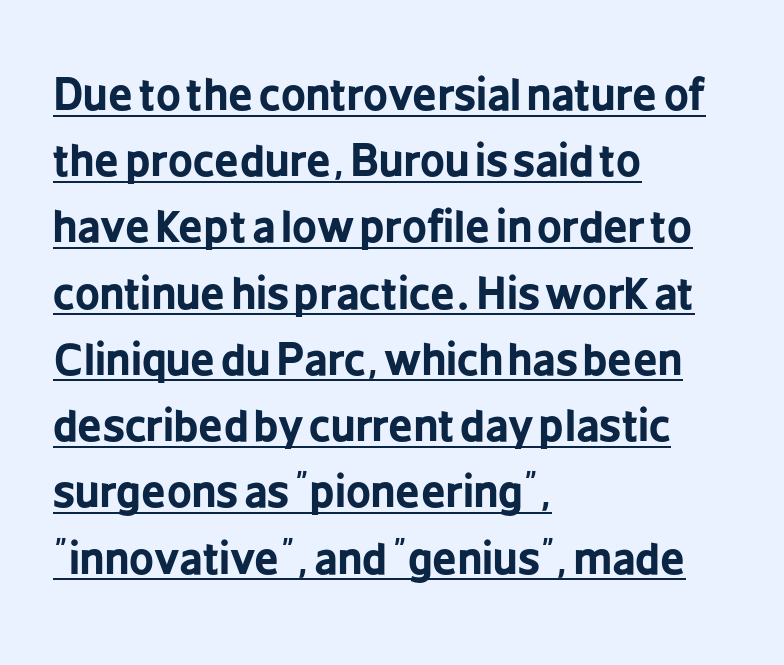
The image shows 43 px bold, condensed sans-serif type, upright; set left-aligned, normal line spacing (1.54x), normal letter spacing, underlined; low stroke contrast and a medium x-height.
